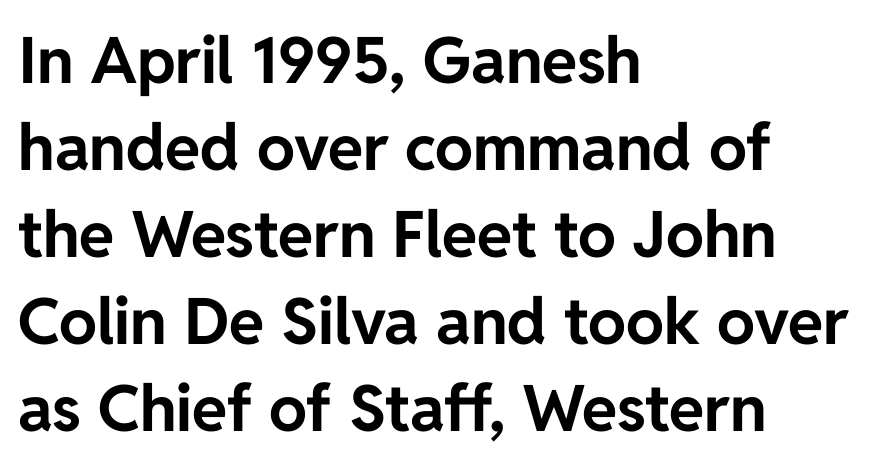
Interline gaps are of average width in this sample. Proportional: the letters do not fall into vertical columns. The space beneath each line is pristine and unruled. Grotesque or geometric, the face here clearly has no serifs.
